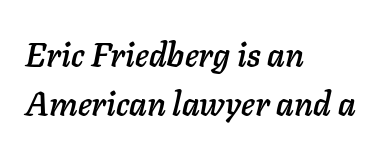
{"italic": "yes", "lean": "right", "slant_degrees": 11, "width": "normal", "stroke_contrast": "low", "x_height": "medium", "monospaced": "no", "underline": "no", "align": "left", "line_spacing": "normal", "line_spacing_ratio": 1.5, "letter_spacing": "normal", "letter_spacing_em": 0.0, "glyph_px": 33}
